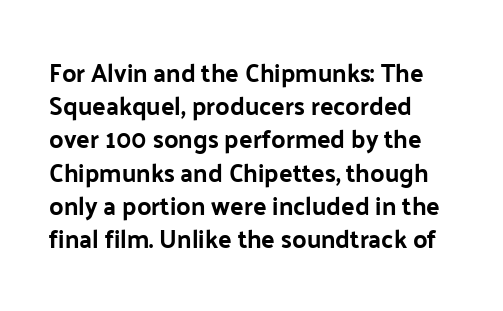
Q: Is the text bold? A: Yes.
Q: Is the text italic (slanted)? A: No, it is upright.
Q: Is the text underlined? A: No.
Q: How is the paragraph aligned? A: Left-aligned.
Q: Is the spacing between letters normal or unusually wide? A: Normal.
Q: Is the spacing between lines tight, normal or loose? A: Normal.
